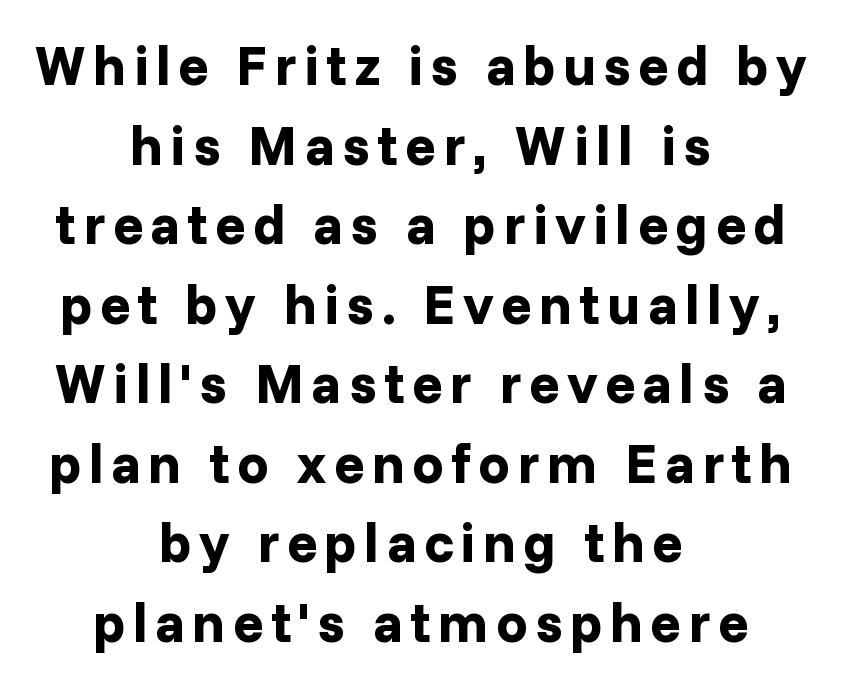
The image shows 56 px bold sans-serif type, upright; set centered, normal line spacing (1.42x), not underlined; low stroke contrast and a medium x-height.
